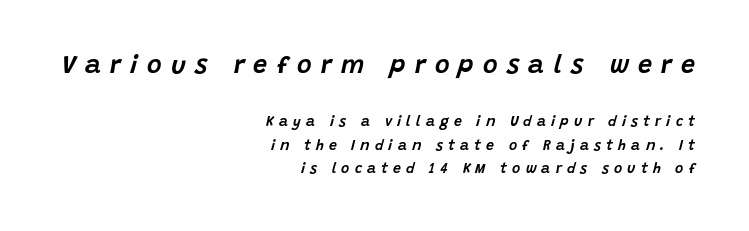
Typeset ragged left — the right edge is the straight one. Visually, the top section dominates because its glyphs are scaled up. Letters rest on an invisible, unmarked baseline. A normal amount of white space separates one row of letters from the next. A typesetter would mark this as italic. Here the glyphs are tracked loosely, breaking word shapes into spaced letters.
